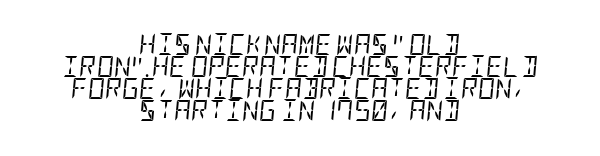
{"italic": "yes", "lean": "right", "slant_degrees": 5, "bold": "no", "underline": "no", "align": "center", "line_spacing": "tight", "line_spacing_ratio": 1.05, "letter_spacing": "normal", "letter_spacing_em": 0.0, "glyph_px": 21}
